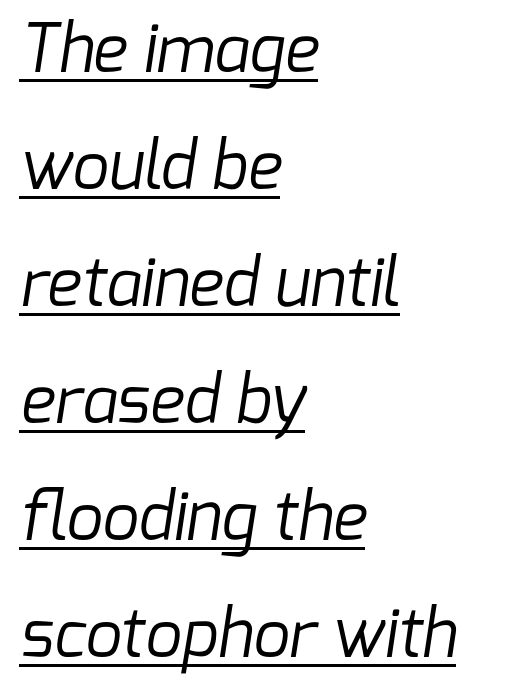
{"serif": "no", "bold": "no", "weight": "regular", "width": "normal", "stroke_contrast": "low", "x_height": "medium", "monospaced": "no", "underline": "yes", "align": "left", "line_spacing_ratio": 1.8, "letter_spacing": "normal", "letter_spacing_em": 0.0, "glyph_px": 65}
